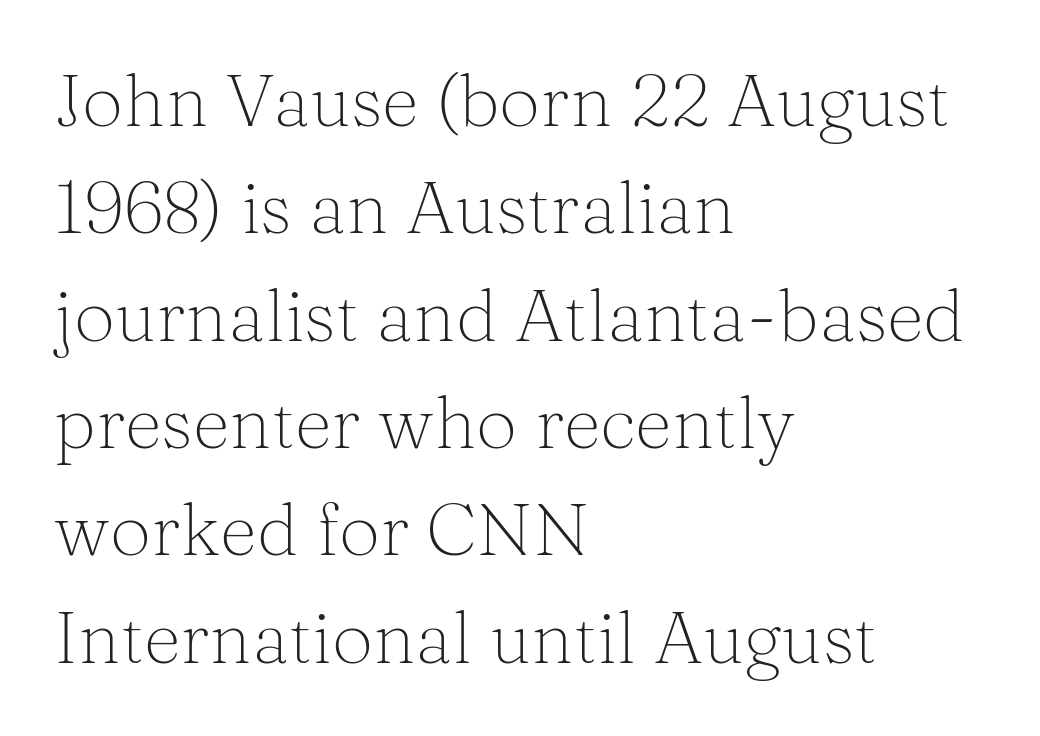
Q: Is the text bold? A: No.
Q: Is the text italic (slanted)? A: No, it is upright.
Q: Is the typeface a serif or a sans-serif typeface? A: Serif.
Q: Is the text underlined? A: No.
Q: How is the paragraph aligned? A: Left-aligned.
Q: Is the spacing between letters normal or unusually wide? A: Normal.
Q: Is the spacing between lines tight, normal or loose? A: Normal.
Q: Width (condensed, normal, or wide)? A: Normal.
Q: Stroke contrast? A: Medium.
Q: x-height? A: Medium.
Q: Monospaced? A: No.
